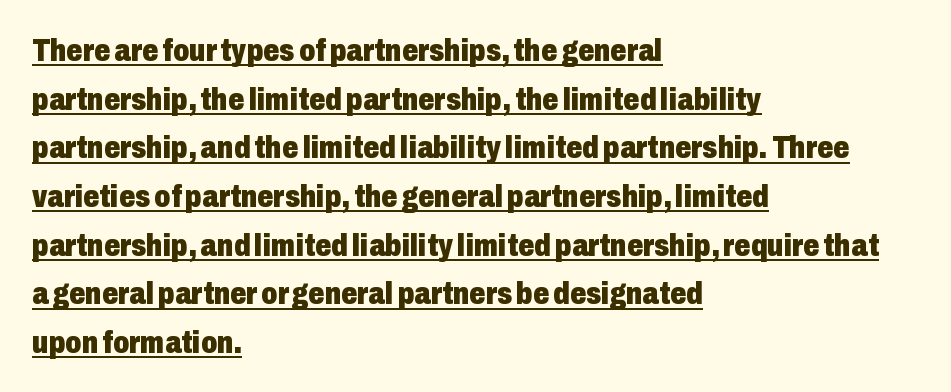
The type is set solid horizontally, with unmodified tracking. Letterform terminals end flat and unadorned throughout the passage. Spacing verdict: proportional, widths tailored to each character. Does the weight exceed regular? Yes, all the way to bold. The face used here appears with an underline applied. Teacher's note: observe the even left margin — that is flush-left alignment.
